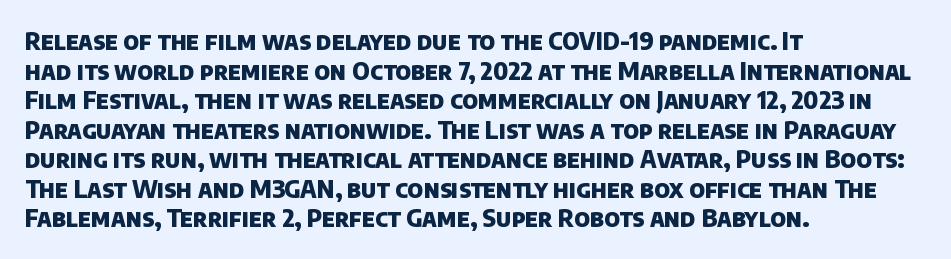
The image shows 24 px bold type; set left-aligned, line spacing 1.23x, normal letter spacing, not underlined.
